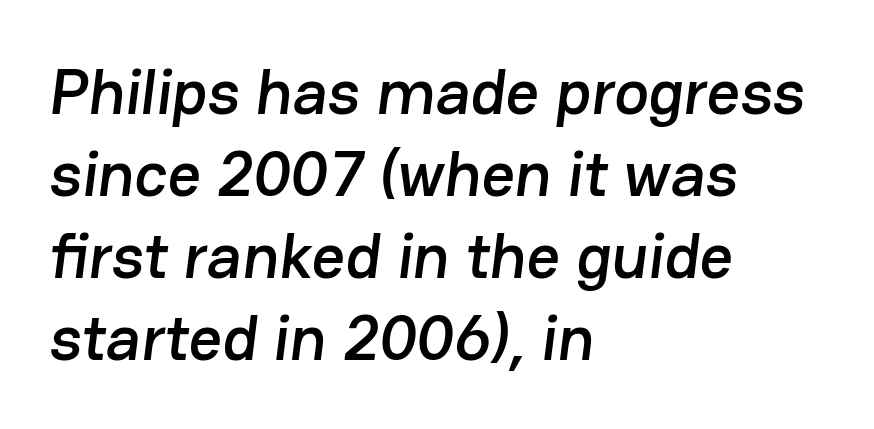
{"serif": "no", "width": "normal", "stroke_contrast": "low", "x_height": "medium", "monospaced": "no", "underline": "no", "align": "left", "line_spacing": "normal", "line_spacing_ratio": 1.26, "letter_spacing": "normal", "letter_spacing_em": 0.0, "glyph_px": 65}
